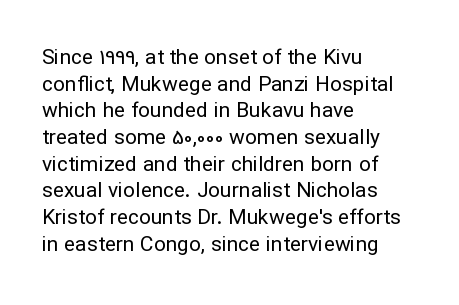
{"italic": "no", "bold": "no", "underline": "no", "align": "left", "line_spacing": "normal", "line_spacing_ratio": 1.27, "letter_spacing": "normal", "letter_spacing_em": 0.0, "glyph_px": 21}
